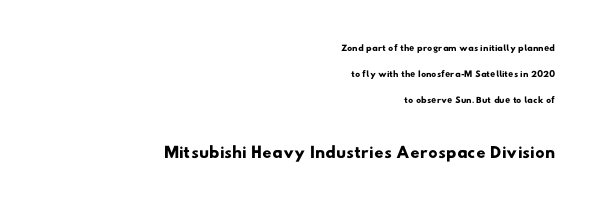
The image shows 26 px text type; set right-aligned, line spacing 1.84x, normal letter spacing, not underlined; the second (bottom) block is 1.86x larger.
